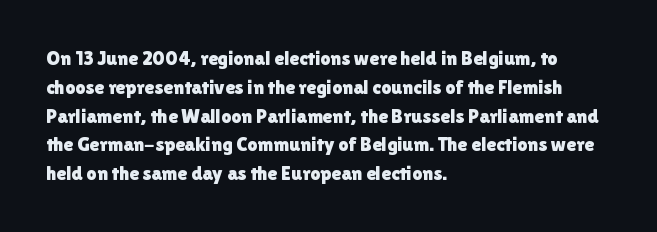
Q: Is the text italic (slanted)? A: No, it is upright.
Q: Is the text underlined? A: No.
Q: How is the paragraph aligned? A: Left-aligned.
Q: Is the spacing between letters normal or unusually wide? A: Normal.
Q: Is the spacing between lines tight, normal or loose? A: Normal.
